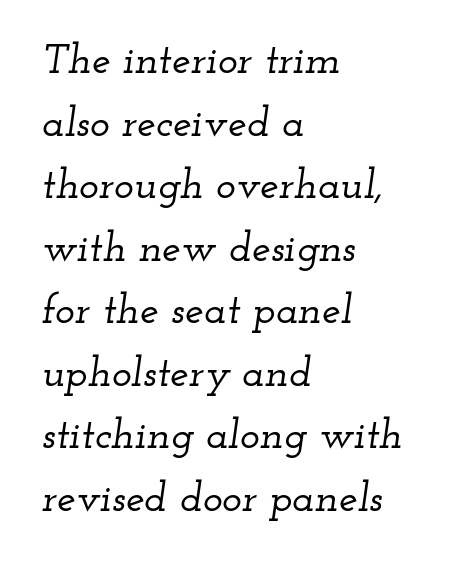
Rule under the text: the space is simply empty. A serif font was chosen for this passage. In terms of leading, this rendering sits right in the middle. Between one letter and the next there's only the usual sliver of space.
